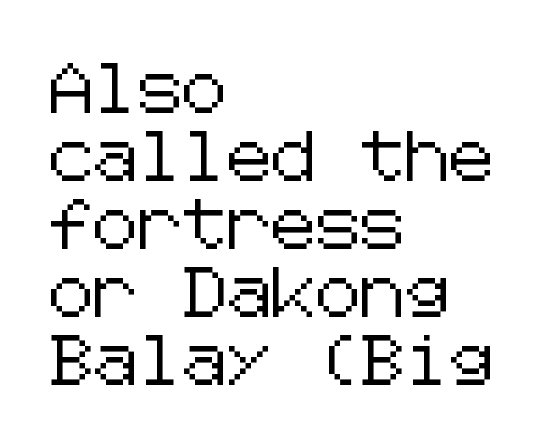
Nothing unusual about the tracking: characters are spaced as the font intends. Summary of vertical rhythm: regular, with standard interline spacing. A sans-serif font was chosen for this passage. Words float on clear page, feet unadorned. Is the block centered? No — it sits flush against the left margin.
